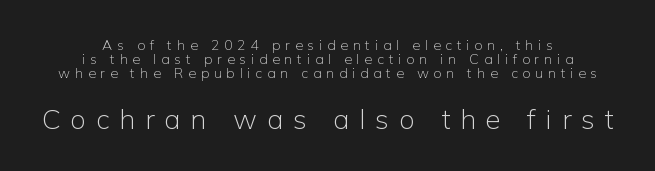
{"serif": "no", "italic": "no", "bold": "no", "weight": "light", "width": "normal", "stroke_contrast": "low", "x_height": "medium", "monospaced": "no", "underline": "no", "align": "center", "line_spacing": "tight", "line_spacing_ratio": 1.01, "letter_spacing": "wide", "letter_spacing_em": 0.35, "larger_block": "second", "size_ratio": 2.0, "glyph_px": 28}
